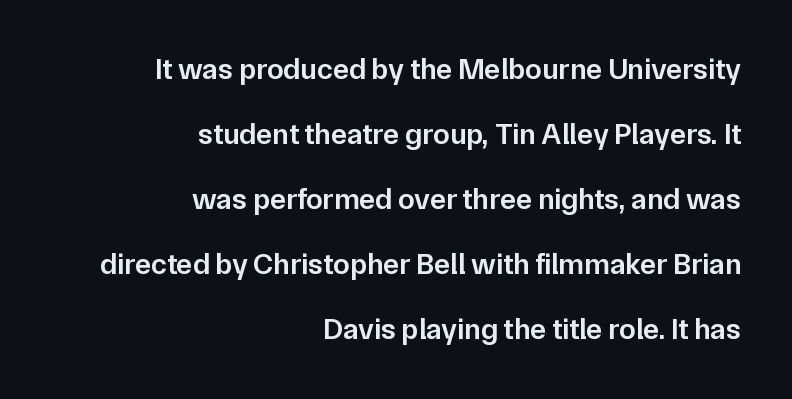
Check the space under the baseline: it is left empty. The passage shown has conventional tracking throughout. Posture: vertical. Proportional: the letters do not fall into vertical columns.
